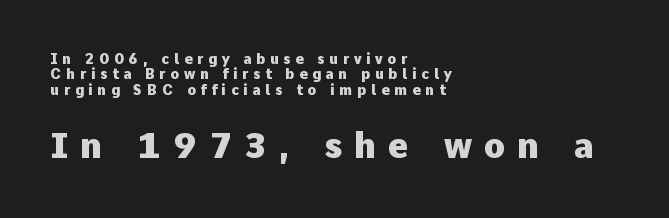
Q: Is the text bold? A: Yes.
Q: Is the text italic (slanted)? A: No, it is upright.
Q: Is the typeface a serif or a sans-serif typeface? A: Sans-serif.
Q: Is the text underlined? A: No.
Q: How is the paragraph aligned? A: Left-aligned.
Q: Is the spacing between letters normal or unusually wide? A: Unusually wide.
Q: Is the spacing between lines tight, normal or loose? A: Tight.
Q: Which block of text is set in a larger size, the first (top) or the second (bottom)? A: The second (bottom) one.
Q: Width (condensed, normal, or wide)? A: Normal.
Q: Stroke contrast? A: Low.
Q: x-height? A: Medium.
Q: Monospaced? A: No.
